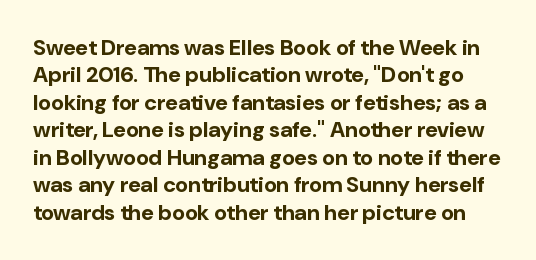
{"italic": "no", "bold": "yes", "underline": "no", "line_spacing": "normal", "line_spacing_ratio": 1.25, "letter_spacing": "normal", "letter_spacing_em": 0.0, "glyph_px": 22}
